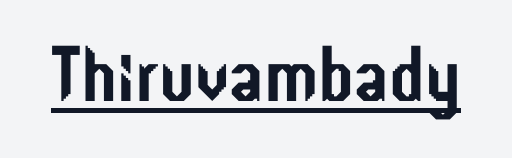
Q: Is the text italic (slanted)? A: No, it is upright.
Q: Is the typeface a serif or a sans-serif typeface? A: Sans-serif.
Q: Is the text underlined? A: Yes.
Q: Is the spacing between letters normal or unusually wide? A: Normal.
Q: Width (condensed, normal, or wide)? A: Condensed.
Q: Stroke contrast? A: Low.
Q: x-height? A: Medium.
Q: Monospaced? A: No.
